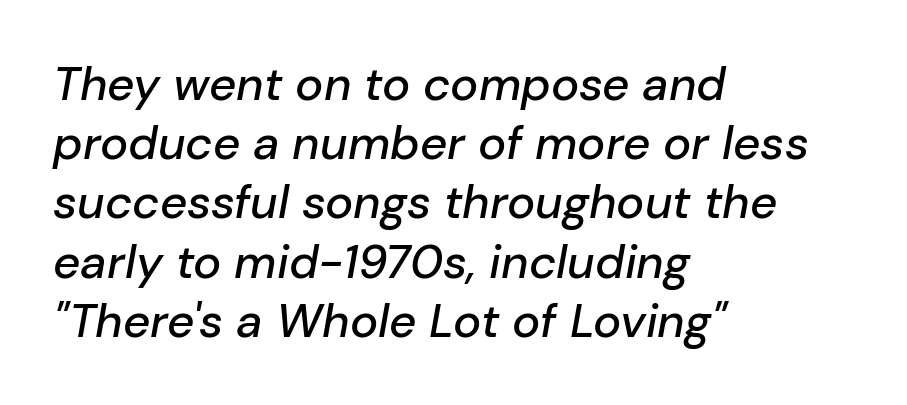
Line spacing here is normal. Every character sits at an angle, as italics do. Nobody touched the tracking dial on this one. The paragraph has a hard left edge and a soft right edge. The letters advance in unequal steps, a hallmark of proportional type.
